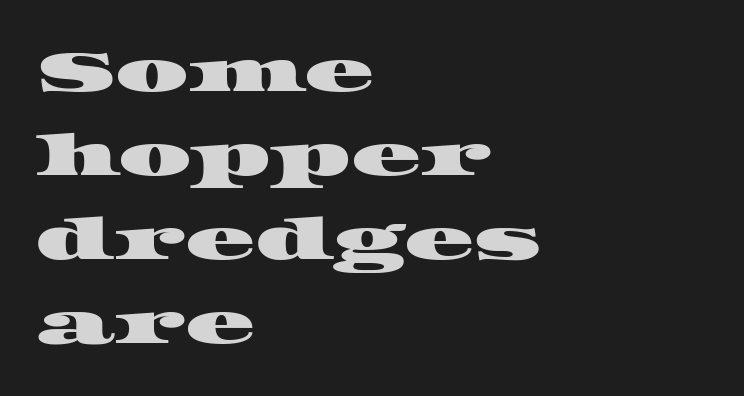
{"serif": "yes", "width": "wide", "stroke_contrast": "high", "x_height": "large", "monospaced": "no", "underline": "no", "align": "left", "line_spacing": "normal", "line_spacing_ratio": 1.45, "letter_spacing": "normal", "letter_spacing_em": 0.0, "glyph_px": 58}
